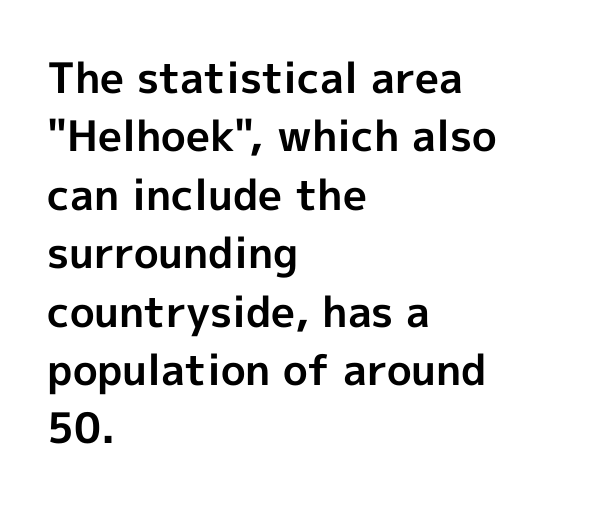
Q: Is the text bold? A: Yes.
Q: Is the text italic (slanted)? A: No, it is upright.
Q: Is the typeface a serif or a sans-serif typeface? A: Sans-serif.
Q: Is the text underlined? A: No.
Q: How is the paragraph aligned? A: Left-aligned.
Q: Is the spacing between letters normal or unusually wide? A: Normal.
Q: Is the spacing between lines tight, normal or loose? A: Normal.
Q: Width (condensed, normal, or wide)? A: Normal.
Q: x-height? A: Medium.
Q: Monospaced? A: No.
